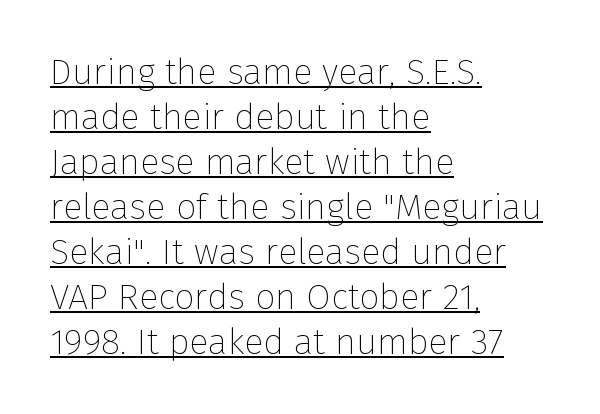
Q: Is the text bold? A: No.
Q: Is the text italic (slanted)? A: No, it is upright.
Q: Is the typeface a serif or a sans-serif typeface? A: Sans-serif.
Q: Is the text underlined? A: Yes.
Q: How is the paragraph aligned? A: Left-aligned.
Q: Is the spacing between letters normal or unusually wide? A: Normal.
Q: Is the spacing between lines tight, normal or loose? A: Normal.
Q: Width (condensed, normal, or wide)? A: Normal.
Q: Stroke contrast? A: Low.
Q: x-height? A: Medium.
Q: Monospaced? A: No.
